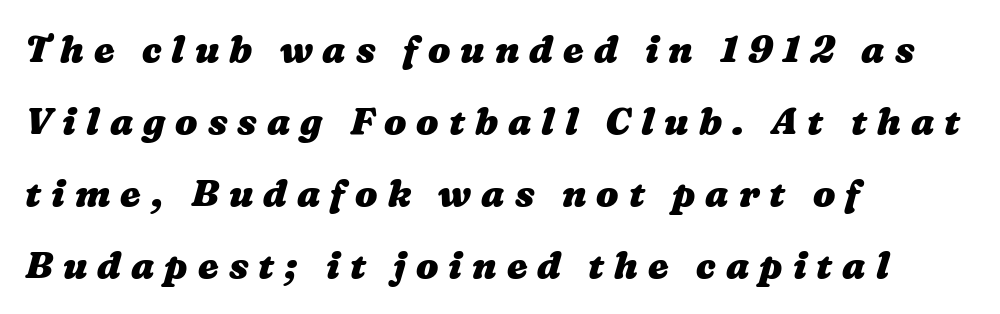
{"bold": "yes", "weight": "heavy", "width": "wide", "stroke_contrast": "medium", "x_height": "medium", "monospaced": "no", "underline": "no", "align": "left", "line_spacing": "loose", "line_spacing_ratio": 1.95, "letter_spacing": "wide", "letter_spacing_em": 0.27, "glyph_px": 37}
